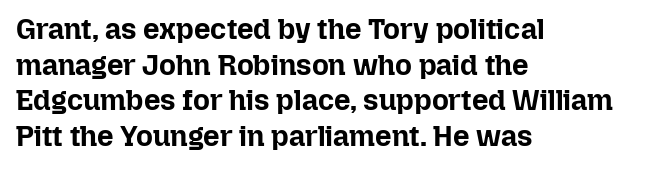
{"italic": "no", "bold": "yes", "weight": "bold", "width": "normal", "stroke_contrast": "low", "x_height": "medium", "monospaced": "no", "underline": "no", "align": "left", "line_spacing_ratio": 1.23, "letter_spacing": "normal", "letter_spacing_em": 0.0, "glyph_px": 29}
